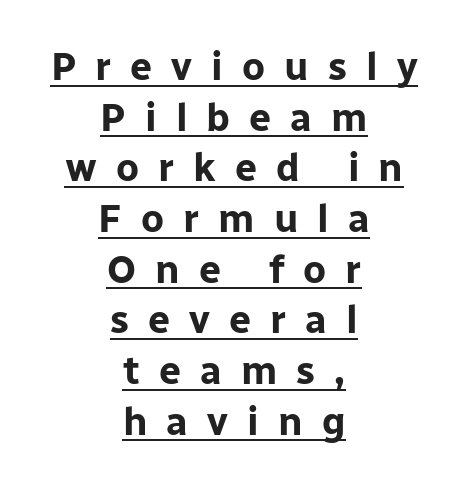
Regular leading. Looks like regular typesetting: each glyph gets only the width it needs. The characters display no serif detailing; their extremities are plain. Italic? Not at all — the glyphs are vertical.
